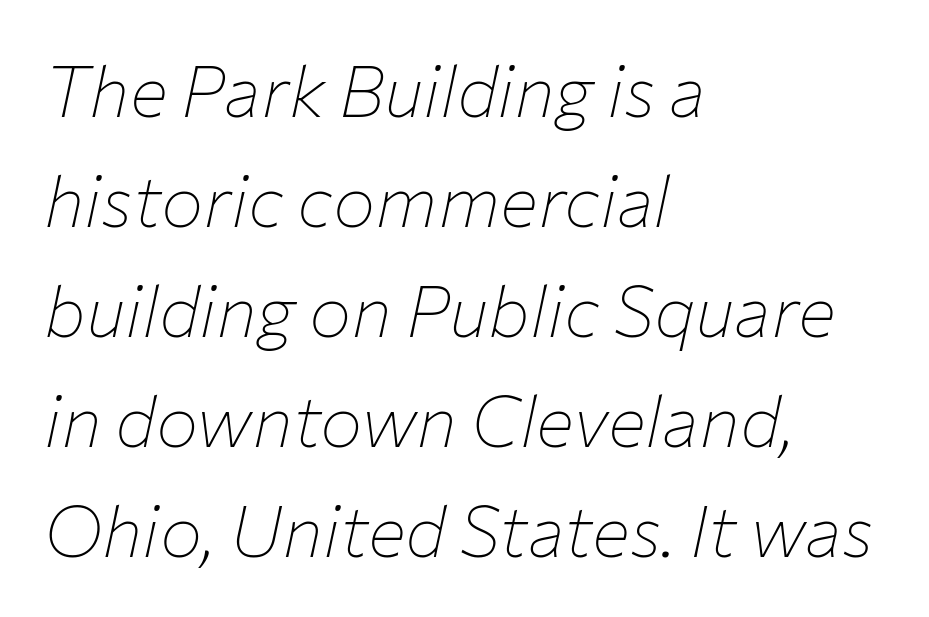
Q: Is the text bold? A: No.
Q: Is the text italic (slanted)? A: Yes, it leans right by about 12 degrees.
Q: Is the text underlined? A: No.
Q: How is the paragraph aligned? A: Left-aligned.
Q: Is the spacing between letters normal or unusually wide? A: Normal.
Q: Is the spacing between lines tight, normal or loose? A: Normal.
Q: Width (condensed, normal, or wide)? A: Normal.
Q: Stroke contrast? A: Low.
Q: x-height? A: Medium.
Q: Monospaced? A: No.
